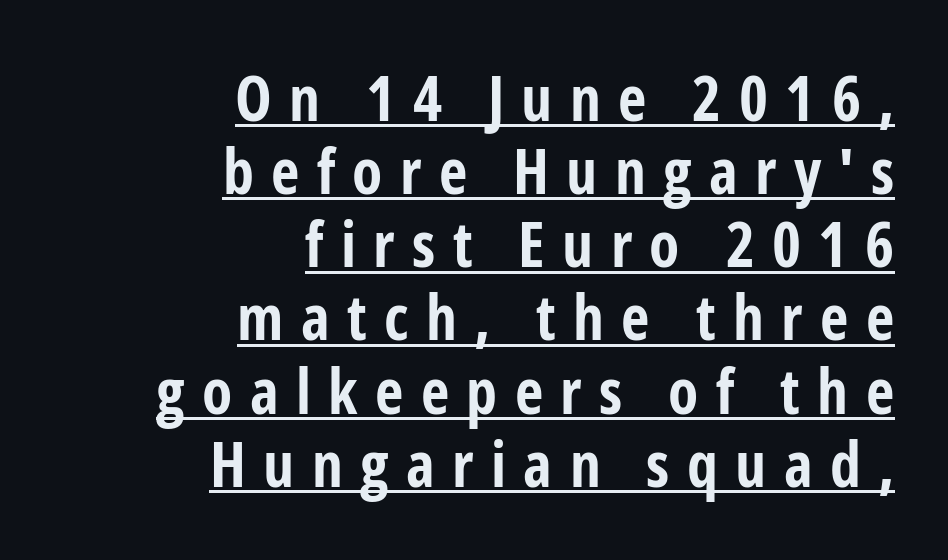
{"serif": "no", "italic": "no", "bold": "yes", "weight": "bold", "width": "condensed", "stroke_contrast": "low", "x_height": "medium", "monospaced": "no", "underline": "yes", "align": "right", "line_spacing_ratio": 1.18, "letter_spacing": "wide", "letter_spacing_em": 0.28, "glyph_px": 62}
